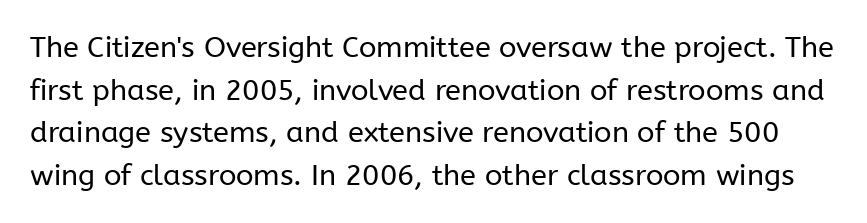
The image shows 29 px regular-weight sans-serif type, upright; set normal line spacing (1.47x), normal letter spacing, not underlined; low stroke contrast and a medium x-height.
